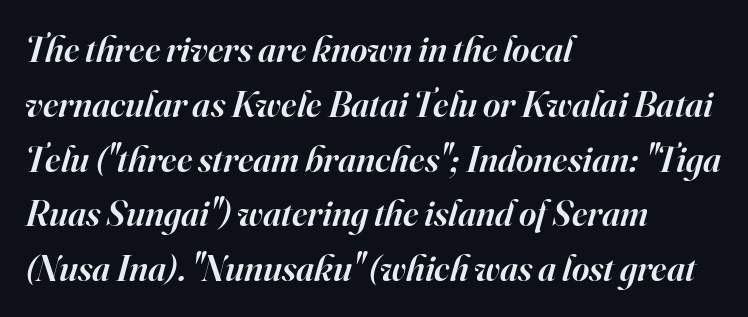
The image shows 37 px semibold serif type, italic (leaning right); set left-aligned, normal line spacing (1.48x), normal letter spacing, not underlined; high stroke contrast and a small x-height.
